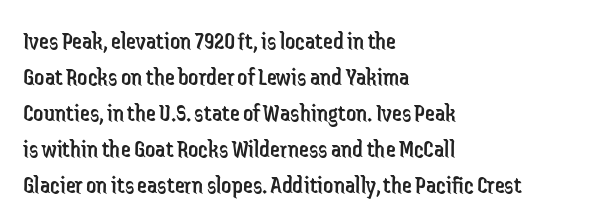
{"italic": "no", "bold": "no", "underline": "no", "align": "left", "line_spacing": "normal", "line_spacing_ratio": 1.44, "letter_spacing": "normal", "letter_spacing_em": 0.0, "glyph_px": 25}
